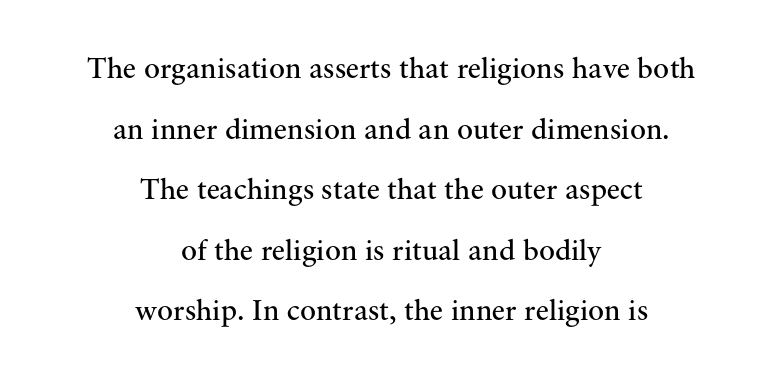
The image shows 30 px regular-weight serif type, upright; set centered, loose line spacing (2.02x), normal letter spacing, not underlined; medium stroke contrast and a small x-height.
